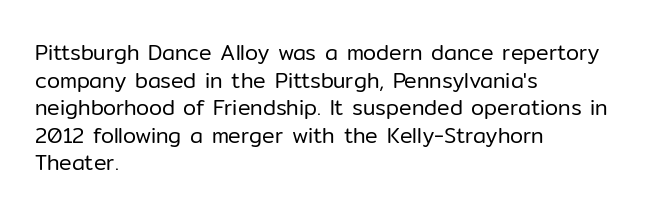
{"italic": "no", "bold": "no", "underline": "no", "align": "left", "line_spacing": "normal", "line_spacing_ratio": 1.31, "letter_spacing": "normal", "letter_spacing_em": 0.0, "glyph_px": 21}
